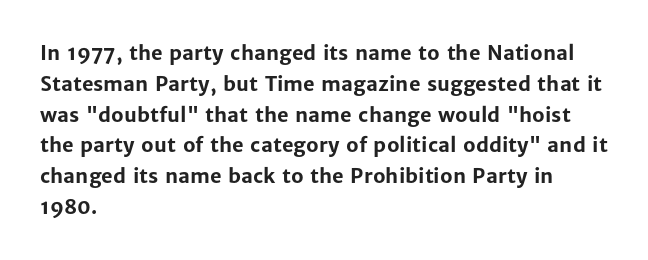
A student would call this left alignment; a typographer would say flush left, rag right. Any mark beneath the type? The region is blank. A dark, heavy texture on the line: the type is bold. The leading is moderate, giving the passage an even texture. The gaps between neighbouring characters are ordinary and unremarkable. The axis of the letterforms is exactly vertical.
